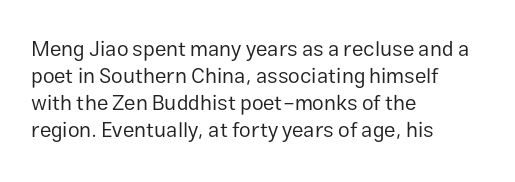
{"italic": "no", "bold": "no", "underline": "no", "align": "left", "line_spacing": "normal", "line_spacing_ratio": 1.29, "letter_spacing": "normal", "letter_spacing_em": 0.0, "glyph_px": 21}
